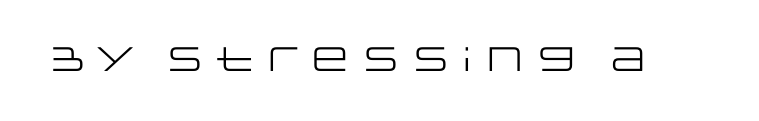
The image shows 34 px regular-weight, wide sans-serif type, upright; set normal letter spacing, not underlined; low stroke contrast and a large x-height.
